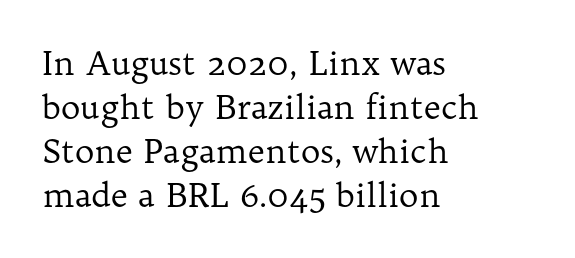
The image shows 33 px regular-weight serif type, upright; set left-aligned, normal line spacing (1.33x), normal letter spacing, not underlined; low stroke contrast and a medium x-height.
